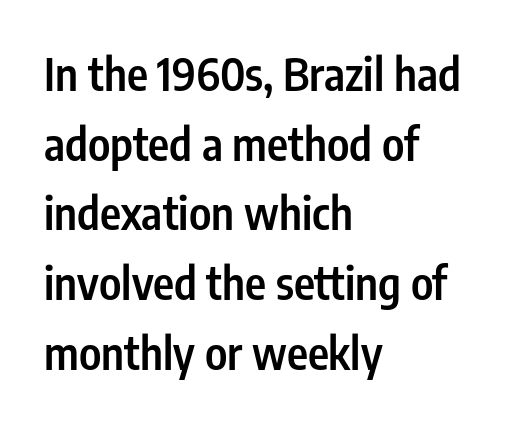
{"serif": "no", "italic": "no", "bold": "semi", "weight": "semibold", "width": "condensed", "stroke_contrast": "low", "x_height": "medium", "monospaced": "no", "underline": "no", "align": "left", "line_spacing": "normal", "line_spacing_ratio": 1.55, "letter_spacing": "normal", "letter_spacing_em": 0.0, "glyph_px": 45}
